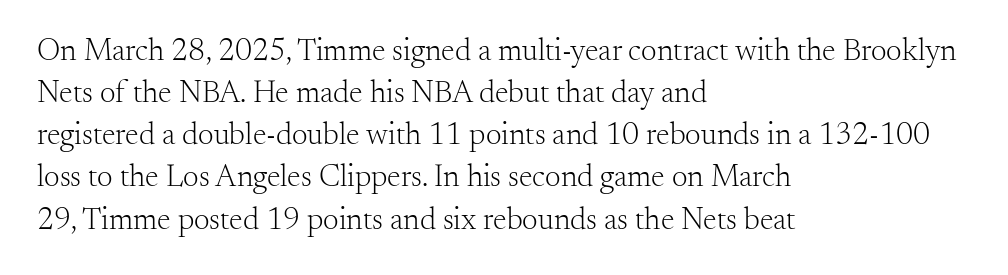
Reading down the block, your eye returns to a fixed left position each line. Regarding serifs, this sample has them. The letters stand upright; this is a roman face. Honestly, the letter spacing is just normal — you wouldn't notice it. Each stroke keeps to a modest, everyday thickness or less. Regarding leading, the lines here are spaced in the standard way.
